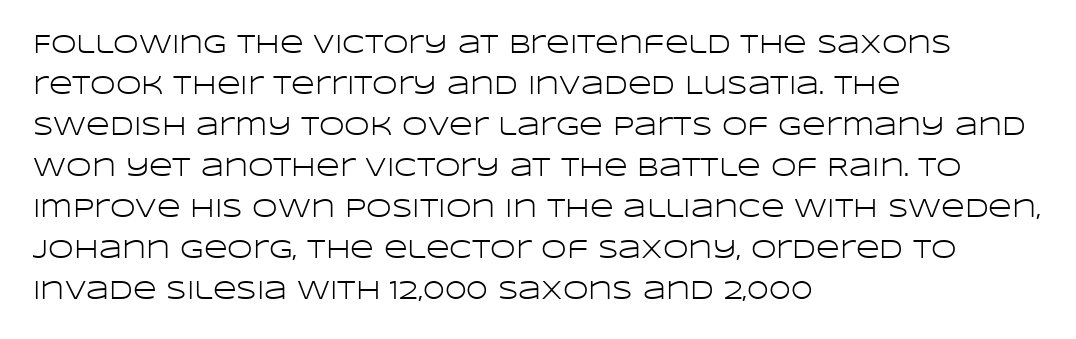
The image shows 26 px text type, upright; set left-aligned, normal line spacing (1.58x), normal letter spacing, not underlined.
